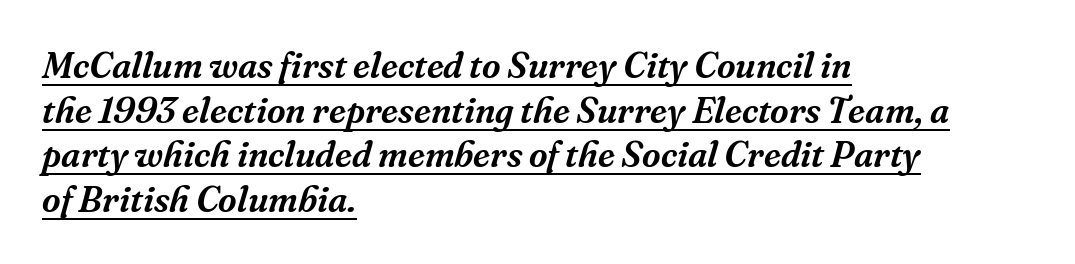
Each line of the rendering has a horizontal stroke beneath the glyphs. The passage shown is typeset with a serif family. Spacing between characters is what you'd get straight out of the box. Yep, that's italic — everything's leaning. This sample has the flowing, uneven cadence of proportional lettering. Line starts are locked; line ends wander.
